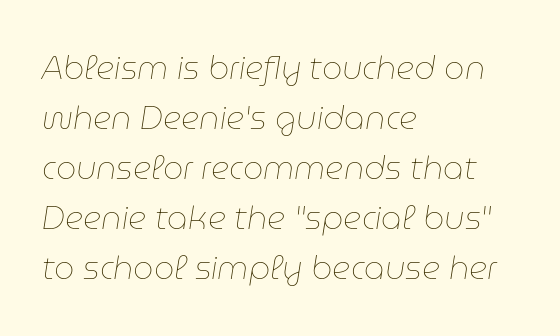
The image shows 32 px thin type, italic (leaning right); set left-aligned, normal line spacing (1.56x), normal letter spacing, not underlined; low stroke contrast and a medium x-height.
